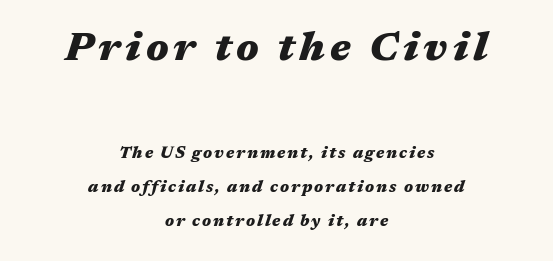
Q: Is the text bold? A: Yes.
Q: Is the text italic (slanted)? A: Yes, it leans right by about 17 degrees.
Q: Is the text underlined? A: No.
Q: How is the paragraph aligned? A: Centered.
Q: Is the spacing between lines tight, normal or loose? A: Loose.
Q: Which block of text is set in a larger size, the first (top) or the second (bottom)? A: The first (top) one.
Q: Width (condensed, normal, or wide)? A: Wide.
Q: Stroke contrast? A: Medium.
Q: x-height? A: Medium.
Q: Monospaced? A: No.
